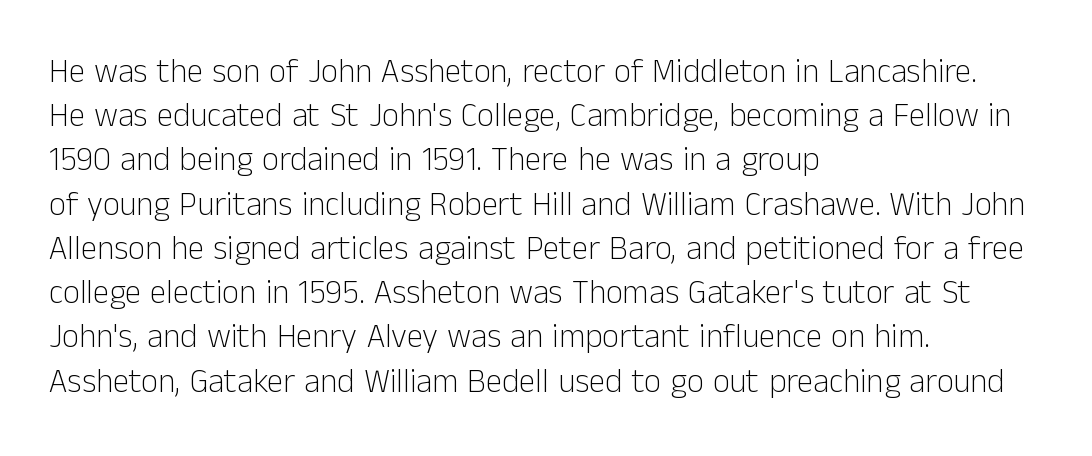
The image shows 33 px light sans-serif type, upright; set left-aligned, normal line spacing (1.34x), normal letter spacing, not underlined; low stroke contrast and a medium x-height.
